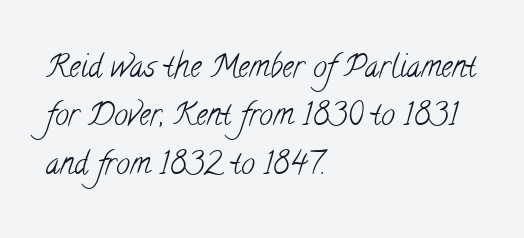
The image shows 31 px light, condensed serif type; set left-aligned, normal line spacing (1.56x), normal letter spacing, not underlined; low stroke contrast and a small x-height.
